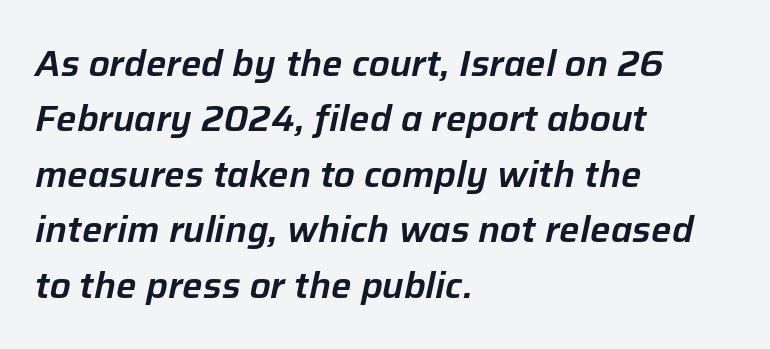
Q: Is the text italic (slanted)? A: Yes, it leans right by about 12 degrees.
Q: Is the text underlined? A: No.
Q: How is the paragraph aligned? A: Left-aligned.
Q: Is the spacing between letters normal or unusually wide? A: Normal.
Q: Is the spacing between lines tight, normal or loose? A: Normal.
Q: Width (condensed, normal, or wide)? A: Normal.
Q: Stroke contrast? A: Low.
Q: x-height? A: Medium.
Q: Monospaced? A: No.
